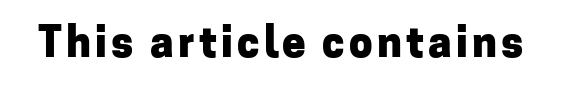
This is the regular roman posture of the typeface. A typesetter would label this face a sans. The font is running at its bold setting. Looks like regular typesetting: each glyph gets only the width it needs.
